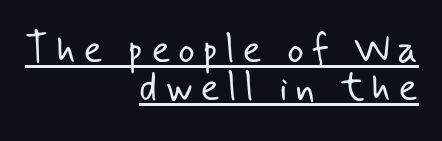
The designer went with a sans here, leaving each stem footless. Weight: not bold — regular or lighter. All the whitespace from short lines collects on the left. Character widths vary here, with narrow letters taking less room than wide ones. Horizontal bands of white between lines are thin slivers. Every word sits above its own underline.
